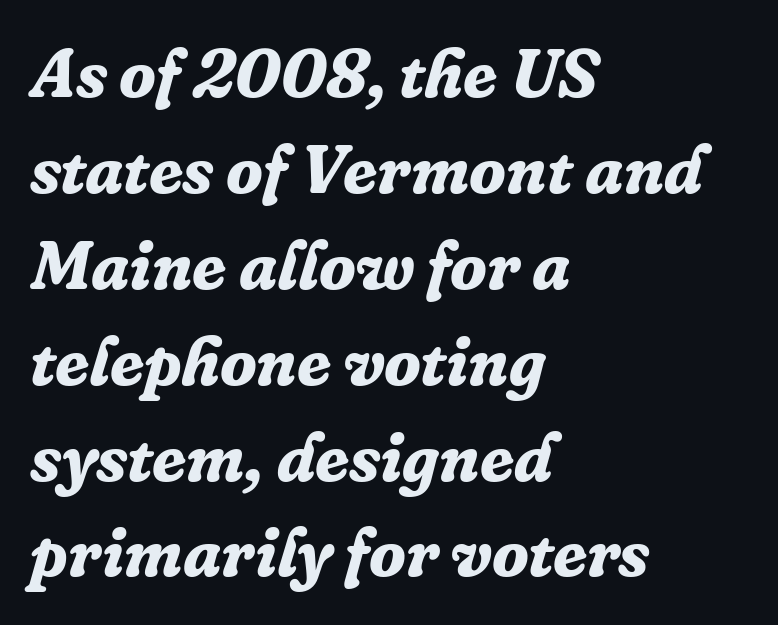
Q: Is the text bold? A: Yes.
Q: Is the text italic (slanted)? A: Yes, it leans right by about 16 degrees.
Q: Is the typeface a serif or a sans-serif typeface? A: Serif.
Q: Is the text underlined? A: No.
Q: How is the paragraph aligned? A: Left-aligned.
Q: Is the spacing between letters normal or unusually wide? A: Normal.
Q: Is the spacing between lines tight, normal or loose? A: Normal.
Q: Width (condensed, normal, or wide)? A: Normal.
Q: Stroke contrast? A: Low.
Q: x-height? A: Medium.
Q: Monospaced? A: No.
